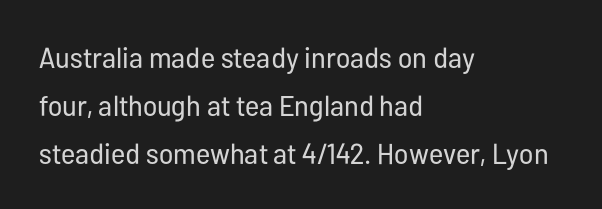
Q: Is the text bold? A: No.
Q: Is the text italic (slanted)? A: No, it is upright.
Q: Is the typeface a serif or a sans-serif typeface? A: Sans-serif.
Q: Is the text underlined? A: No.
Q: How is the paragraph aligned? A: Left-aligned.
Q: Is the spacing between letters normal or unusually wide? A: Normal.
Q: Is the spacing between lines tight, normal or loose? A: Normal.
Q: Width (condensed, normal, or wide)? A: Condensed.
Q: Stroke contrast? A: Low.
Q: x-height? A: Medium.
Q: Monospaced? A: No.
